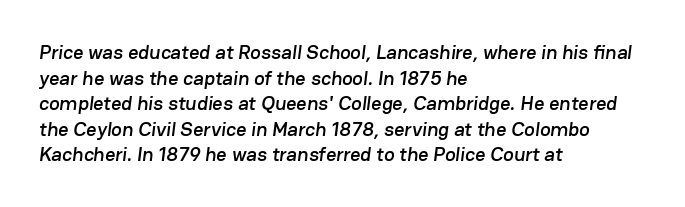
Q: Is the text underlined? A: No.
Q: How is the paragraph aligned? A: Left-aligned.
Q: Is the spacing between letters normal or unusually wide? A: Normal.
Q: Is the spacing between lines tight, normal or loose? A: Normal.
